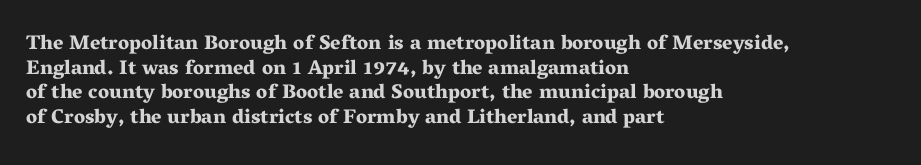
Q: Is the text bold? A: Yes.
Q: Is the text italic (slanted)? A: No, it is upright.
Q: Is the text underlined? A: No.
Q: How is the paragraph aligned? A: Left-aligned.
Q: Is the spacing between letters normal or unusually wide? A: Normal.
